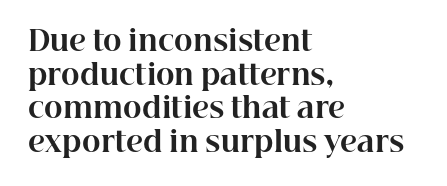
The image shows 28 px bold serif type, upright; set left-aligned, line spacing 1.2x, normal letter spacing, not underlined; high stroke contrast and a medium x-height.
